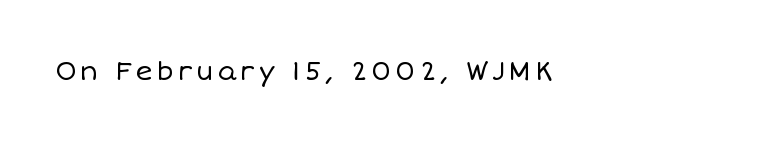
The zone under the glyphs is completely vacant. This is not heavy type; no bold has been used. Does the copy run flush right? No — it runs flush left. Characters remain perfectly vertical along every line.
